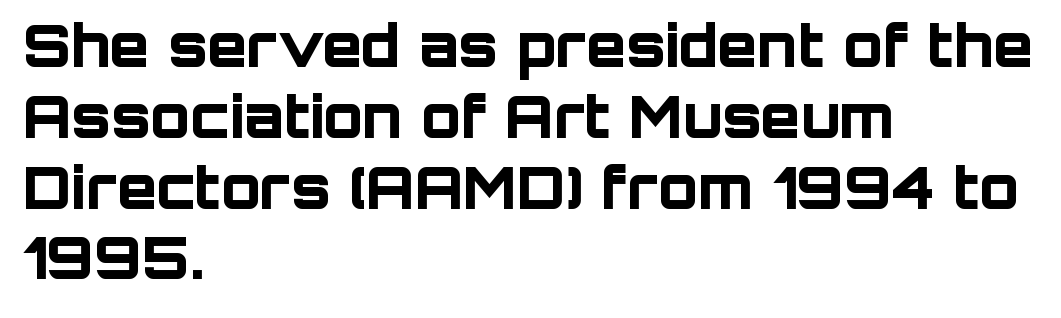
The image shows 58 px bold sans-serif type, upright; set left-aligned, line spacing 1.22x, normal letter spacing, not underlined; low stroke contrast and a large x-height.
